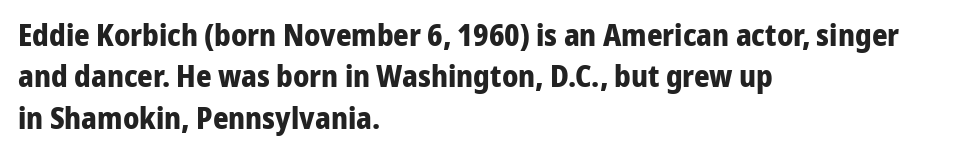
Q: Is the text bold? A: Yes.
Q: Is the text italic (slanted)? A: No, it is upright.
Q: Is the typeface a serif or a sans-serif typeface? A: Sans-serif.
Q: Is the text underlined? A: No.
Q: How is the paragraph aligned? A: Left-aligned.
Q: Is the spacing between letters normal or unusually wide? A: Normal.
Q: Is the spacing between lines tight, normal or loose? A: Normal.
Q: Width (condensed, normal, or wide)? A: Normal.
Q: Stroke contrast? A: Low.
Q: x-height? A: Medium.
Q: Monospaced? A: No.
